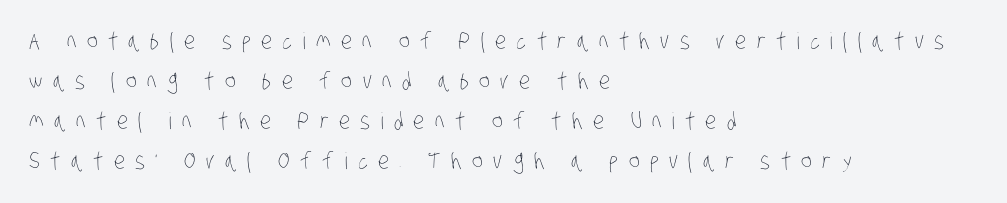
The image shows 23 px text type; set left-aligned, line spacing 1.74x, unusually wide letter spacing (+0.45 em), not underlined.
